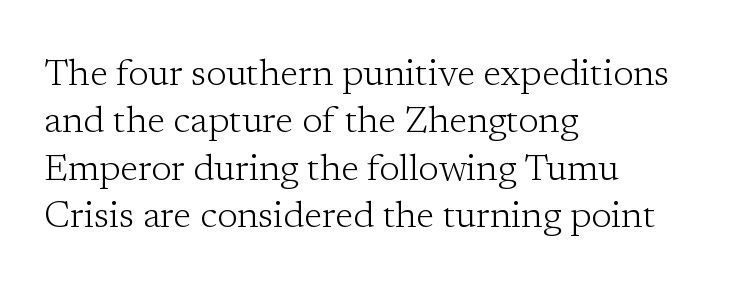
A light-to-regular cut is what we see here. Compared with a centered layout, this one pins lines to the left instead. Glyph-to-glyph distance matches everyday printed text. What kind of face is this? One with serifs.
